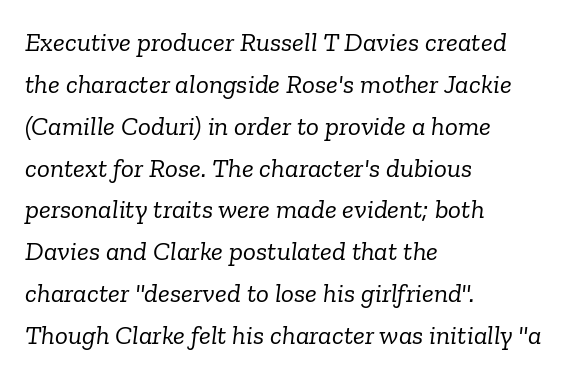
The image shows 27 px text type, italic (leaning right); set left-aligned, normal line spacing (1.55x), normal letter spacing, not underlined.
